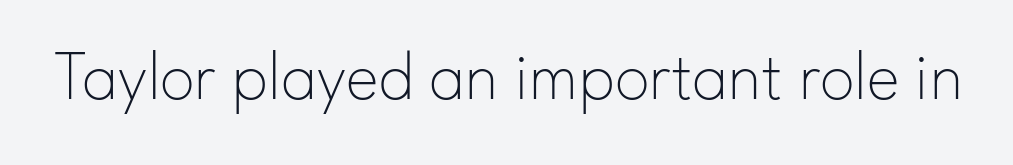
The image shows 70 px thin sans-serif type, upright; set normal letter spacing, not underlined; low stroke contrast and a small x-height.
